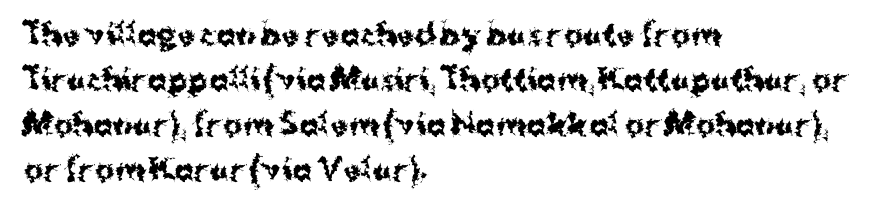
The image shows 29 px bold sans-serif type, upright; set left-aligned, normal line spacing (1.55x), normal letter spacing, not underlined; medium stroke contrast and a medium x-height.
